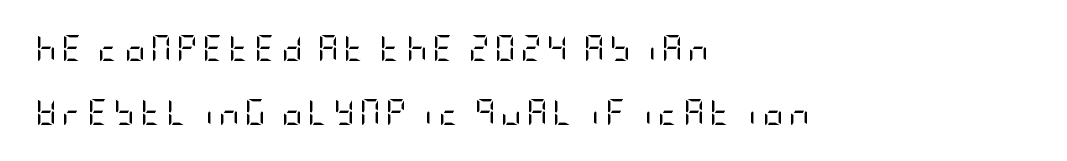
The image shows 26 px text type, upright; set left-aligned, loose line spacing (2.47x), not underlined.
